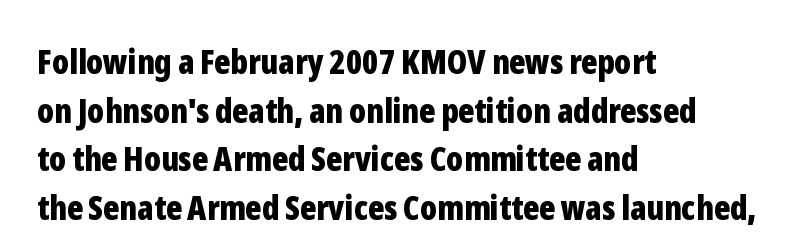
Q: Is the text bold? A: Yes.
Q: Is the text italic (slanted)? A: No, it is upright.
Q: Is the typeface a serif or a sans-serif typeface? A: Sans-serif.
Q: Is the text underlined? A: No.
Q: How is the paragraph aligned? A: Left-aligned.
Q: Is the spacing between letters normal or unusually wide? A: Normal.
Q: Is the spacing between lines tight, normal or loose? A: Normal.
Q: Width (condensed, normal, or wide)? A: Condensed.
Q: Stroke contrast? A: Low.
Q: x-height? A: Medium.
Q: Monospaced? A: No.
